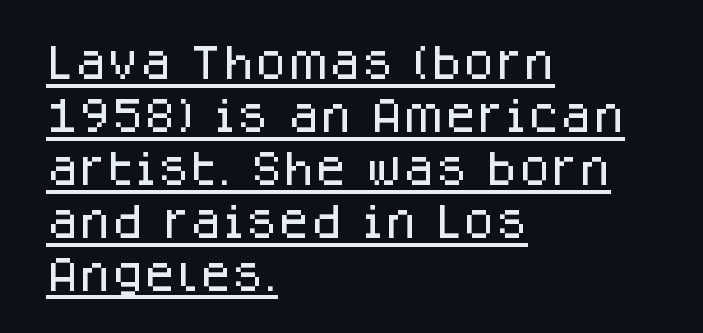
The letters sit at their default tracking, neither squeezed nor spread. The typesetter has applied underlining to the passage shown. If you drew a ruler down the left edge, every line would touch it. Regular leading. A typesetter would label this face a sans.
